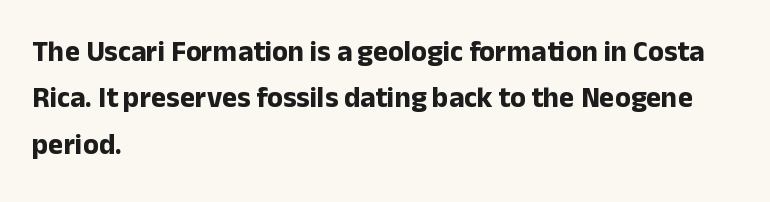
Look at the stroke-to-counter ratio: heavy, a bold. Descenders are the only things crossing below the line. Spacing verdict: proportional, widths tailored to each character. Students, note that the glyphs here touch the page at normal intervals.
